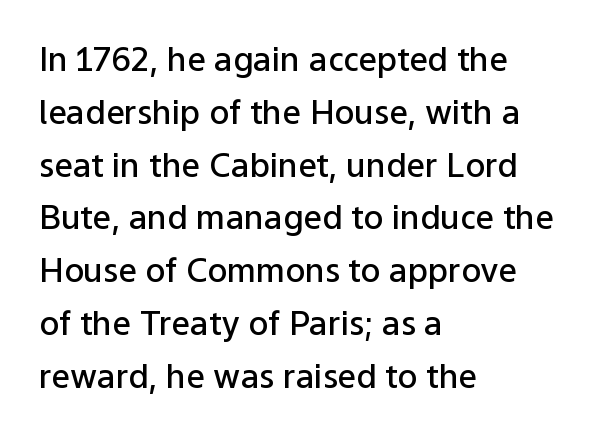
The image shows 33 px semibold sans-serif type, upright; set left-aligned, normal line spacing (1.6x), normal letter spacing, not underlined; low stroke contrast and a medium x-height.
